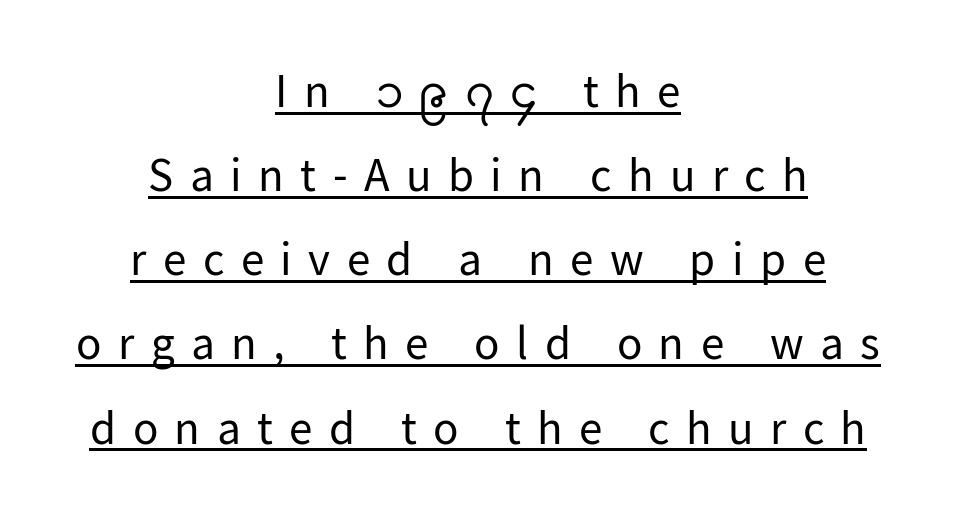
{"serif": "no", "italic": "no", "bold": "no", "weight": "regular", "width": "normal", "stroke_contrast": "low", "x_height": "medium", "monospaced": "no", "underline": "yes", "align": "center", "line_spacing_ratio": 1.79, "letter_spacing": "wide", "letter_spacing_em": 0.35, "glyph_px": 47}
